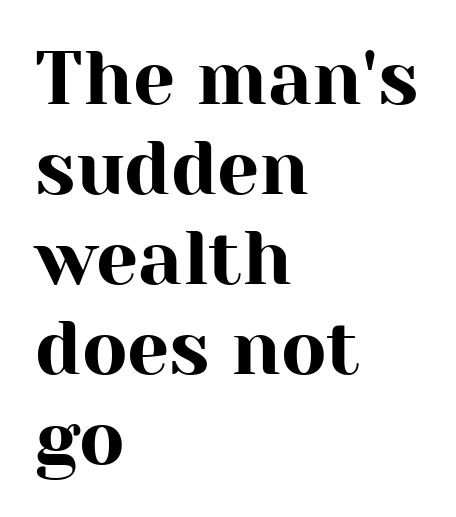
{"serif": "yes", "italic": "no", "width": "normal", "stroke_contrast": "high", "x_height": "medium", "monospaced": "no", "underline": "no", "align": "left", "line_spacing_ratio": 1.2, "letter_spacing": "normal", "letter_spacing_em": 0.0, "glyph_px": 75}
